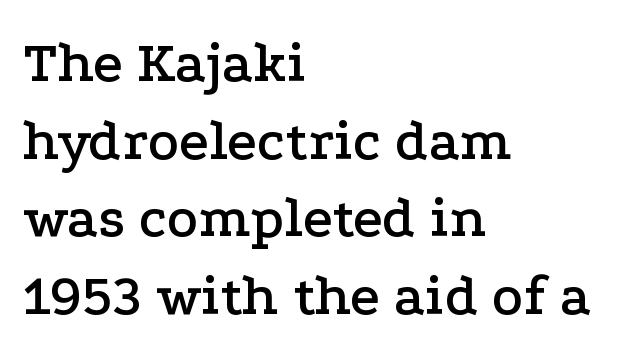
Q: Is the text italic (slanted)? A: No, it is upright.
Q: Is the typeface a serif or a sans-serif typeface? A: Serif.
Q: Is the text underlined? A: No.
Q: How is the paragraph aligned? A: Left-aligned.
Q: Is the spacing between letters normal or unusually wide? A: Normal.
Q: Is the spacing between lines tight, normal or loose? A: Normal.
Q: Width (condensed, normal, or wide)? A: Wide.
Q: Stroke contrast? A: Low.
Q: x-height? A: Medium.
Q: Monospaced? A: No.
